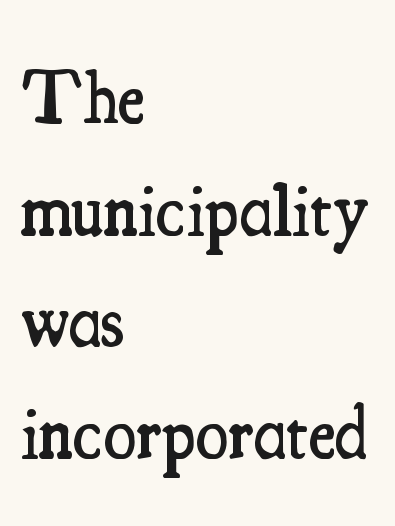
The letters sit at their default tracking, neither squeezed nor spread. Serif or sans? Serif — the stroke terminals have little feet. The line-height multiplier appears to be the usual default. The passage shown is typed in a proportional face where columns would drift.
